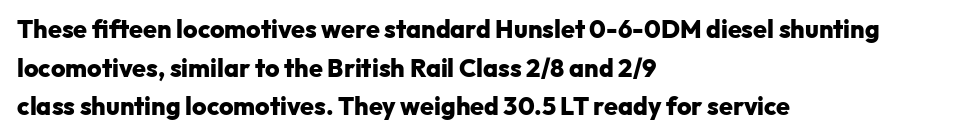
The image shows 25 px bold type, upright; set left-aligned, normal line spacing (1.55x), normal letter spacing, not underlined.
